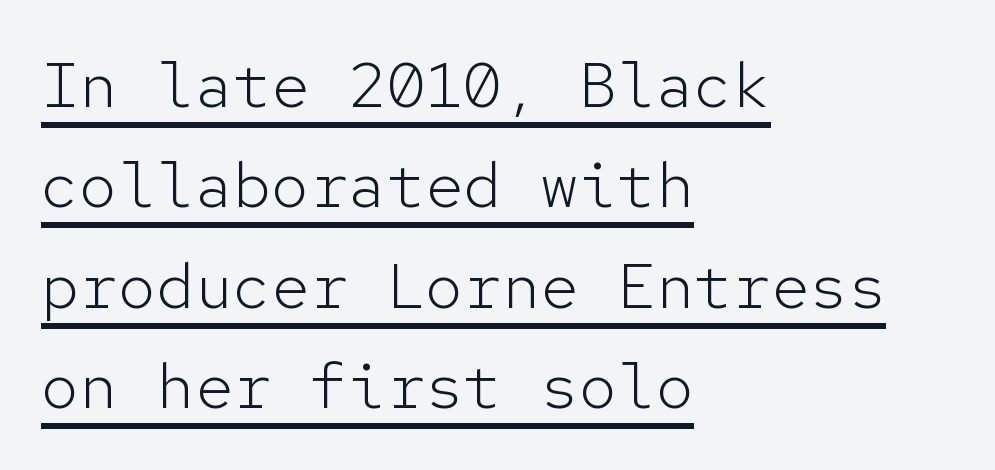
Q: Is the text bold? A: No.
Q: Is the text italic (slanted)? A: No, it is upright.
Q: Is the typeface a serif or a sans-serif typeface? A: Sans-serif.
Q: Is the text underlined? A: Yes.
Q: How is the paragraph aligned? A: Left-aligned.
Q: Is the spacing between letters normal or unusually wide? A: Normal.
Q: Is the spacing between lines tight, normal or loose? A: Normal.
Q: Width (condensed, normal, or wide)? A: Normal.
Q: Stroke contrast? A: Low.
Q: x-height? A: Medium.
Q: Monospaced? A: Yes.
